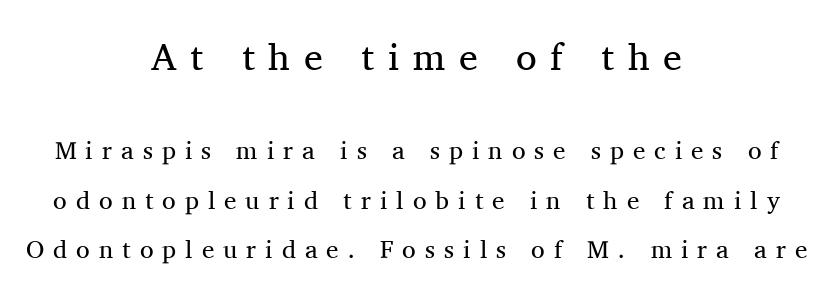
The image shows 38 px regular-weight serif type, upright; set centered, loose line spacing (1.97x), unusually wide letter spacing (+0.36 em), not underlined; the first (top) block is 1.52x larger; medium stroke contrast and a medium x-height.
